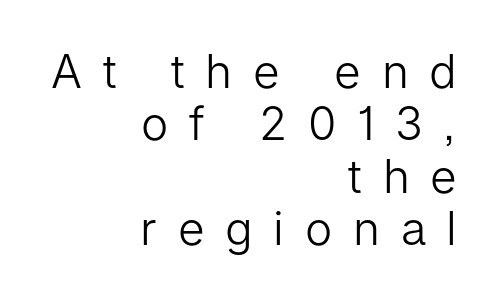
{"serif": "no", "italic": "no", "bold": "no", "weight": "light", "width": "normal", "stroke_contrast": "low", "x_height": "medium", "monospaced": "no", "underline": "no", "align": "right", "line_spacing": "tight", "line_spacing_ratio": 1.14, "letter_spacing": "wide", "letter_spacing_em": 0.45, "glyph_px": 46}
